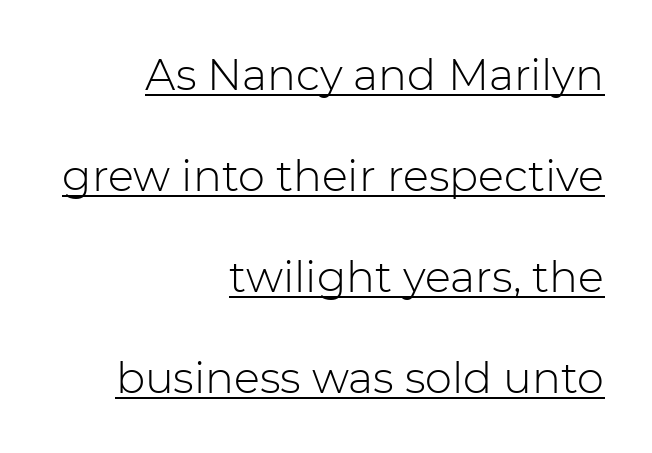
The specimen reads as upright at a glance. How would I describe the line gaps? Wide and relaxed. Short and long lines alike share a common ending point at right. A typesetter would call this proportional, since set widths differ per character. Stroke mass is kept to a normal reading level or below.
